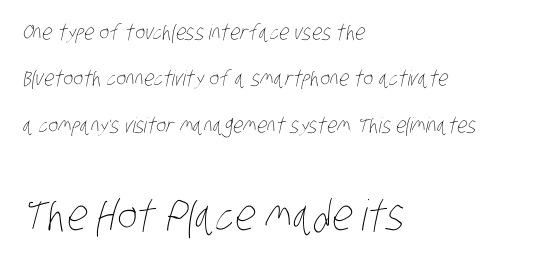
{"bold": "no", "weight": "thin", "width": "condensed", "stroke_contrast": "low", "x_height": "large", "monospaced": "no", "underline": "no", "align": "left", "line_spacing": "loose", "line_spacing_ratio": 2.21, "letter_spacing": "normal", "letter_spacing_em": 0.0, "larger_block": "second", "size_ratio": 2.0, "glyph_px": 42}
